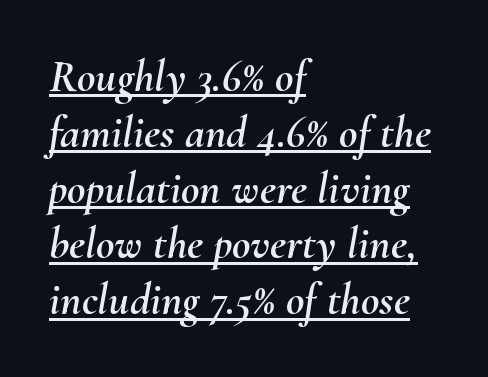
{"italic": "yes", "lean": "right", "slant_degrees": 10, "width": "normal", "stroke_contrast": "medium", "x_height": "small", "monospaced": "no", "underline": "yes", "align": "left", "line_spacing_ratio": 1.24, "letter_spacing": "normal", "letter_spacing_em": 0.0, "glyph_px": 45}
